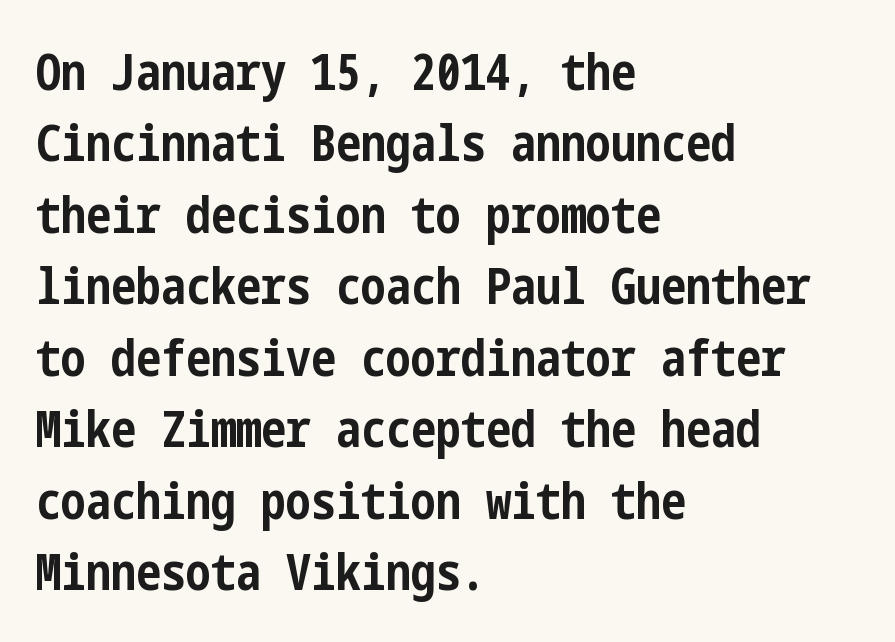
{"serif": "no", "italic": "no", "bold": "yes", "weight": "bold", "width": "condensed", "stroke_contrast": "low", "x_height": "medium", "underline": "no", "align": "left", "line_spacing": "normal", "line_spacing_ratio": 1.43, "letter_spacing": "normal", "letter_spacing_em": 0.0, "glyph_px": 50}
